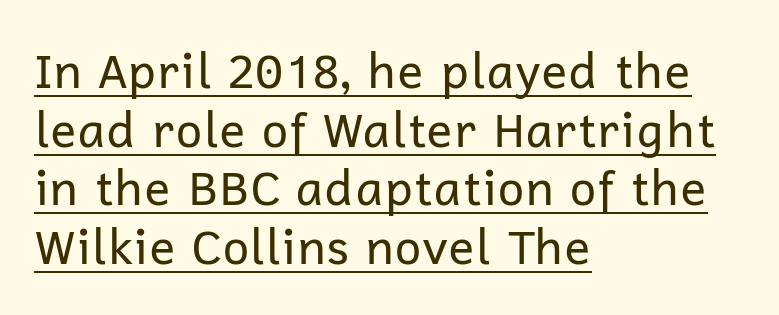
{"serif": "no", "italic": "no", "bold": "no", "weight": "regular", "width": "normal", "stroke_contrast": "low", "x_height": "medium", "monospaced": "no", "underline": "yes", "align": "left", "line_spacing_ratio": 1.22, "letter_spacing": "normal", "letter_spacing_em": 0.0, "glyph_px": 48}
